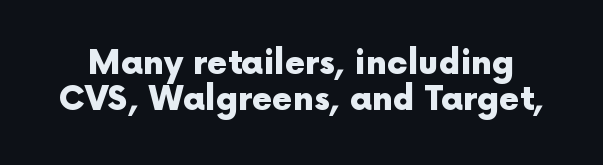
The image shows 33 px heavy sans-serif type, upright; set tight line spacing (1.1x), normal letter spacing, not underlined; a medium x-height.
